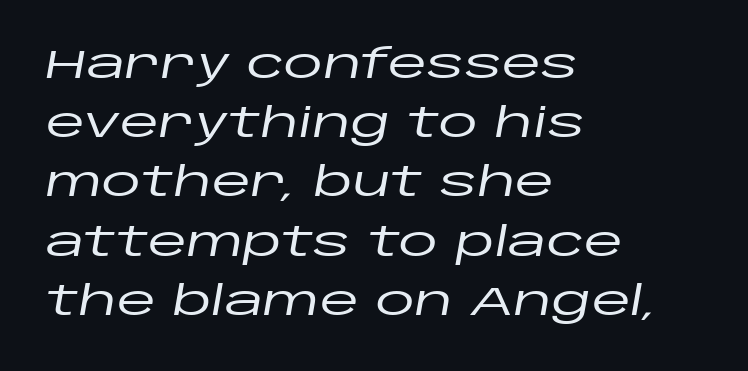
{"italic": "yes", "lean": "right", "slant_degrees": 10, "width": "wide", "stroke_contrast": "low", "x_height": "large", "monospaced": "no", "underline": "no", "align": "left", "line_spacing": "normal", "line_spacing_ratio": 1.48, "letter_spacing": "normal", "letter_spacing_em": 0.0, "glyph_px": 40}
